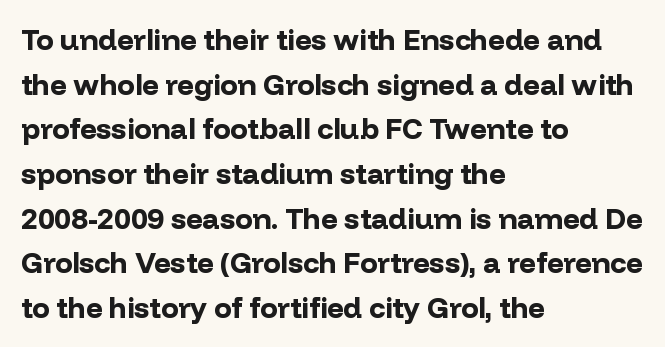
Q: Is the text bold? A: Yes.
Q: Is the text italic (slanted)? A: No, it is upright.
Q: Is the typeface a serif or a sans-serif typeface? A: Sans-serif.
Q: Is the text underlined? A: No.
Q: How is the paragraph aligned? A: Left-aligned.
Q: Is the spacing between letters normal or unusually wide? A: Normal.
Q: Is the spacing between lines tight, normal or loose? A: Normal.
Q: Width (condensed, normal, or wide)? A: Normal.
Q: Stroke contrast? A: Low.
Q: x-height? A: Medium.
Q: Monospaced? A: No.
